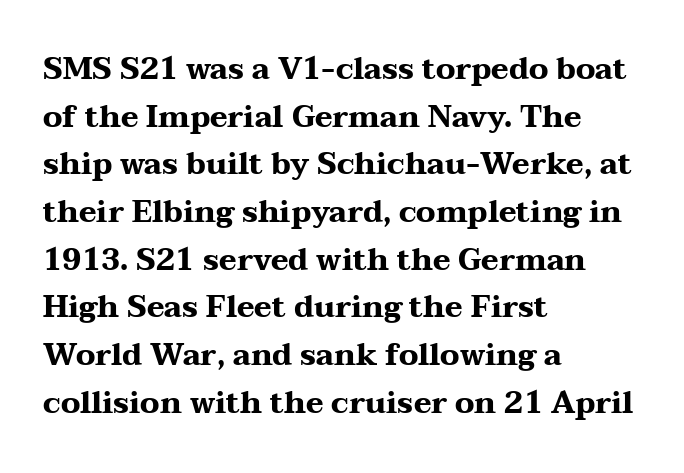
Q: Is the text bold? A: Yes.
Q: Is the text italic (slanted)? A: No, it is upright.
Q: Is the typeface a serif or a sans-serif typeface? A: Serif.
Q: Is the text underlined? A: No.
Q: How is the paragraph aligned? A: Left-aligned.
Q: Is the spacing between letters normal or unusually wide? A: Normal.
Q: Is the spacing between lines tight, normal or loose? A: Normal.
Q: Width (condensed, normal, or wide)? A: Wide.
Q: Stroke contrast? A: Medium.
Q: x-height? A: Medium.
Q: Monospaced? A: No.
